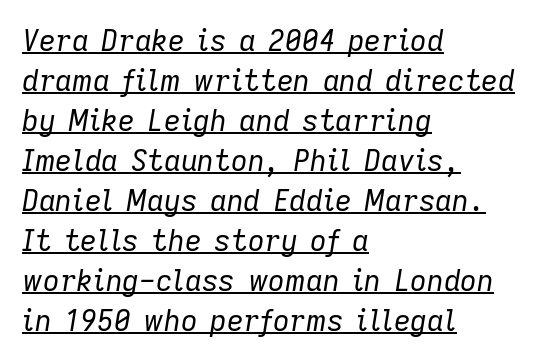
The image shows 29 px regular-weight type, italic (leaning right); set left-aligned, normal line spacing (1.38x), normal letter spacing, underlined; low stroke contrast and a medium x-height.
